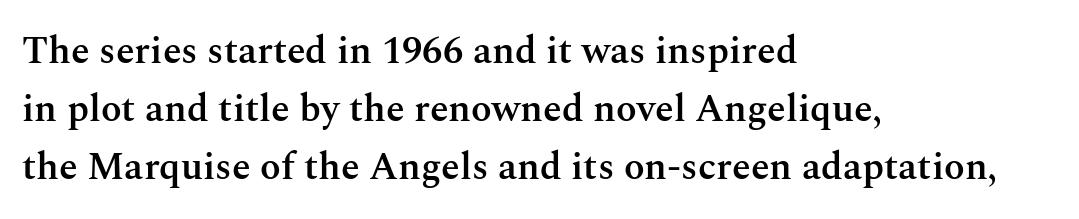
Q: Is the text bold? A: Semi-bold.
Q: Is the text italic (slanted)? A: No, it is upright.
Q: Is the typeface a serif or a sans-serif typeface? A: Serif.
Q: Is the text underlined? A: No.
Q: How is the paragraph aligned? A: Left-aligned.
Q: Is the spacing between letters normal or unusually wide? A: Normal.
Q: Is the spacing between lines tight, normal or loose? A: Normal.
Q: Width (condensed, normal, or wide)? A: Normal.
Q: Stroke contrast? A: Medium.
Q: x-height? A: Medium.
Q: Monospaced? A: No.
